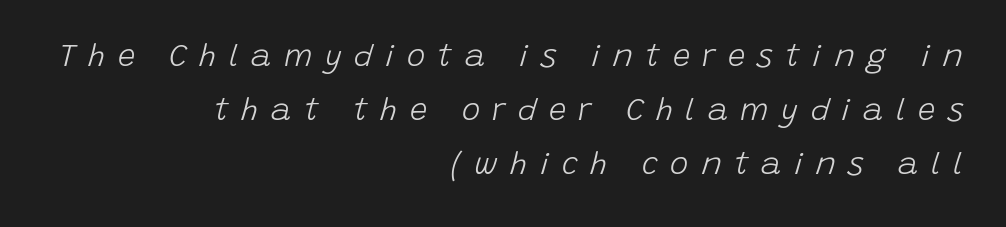
The image shows 31 px light type, italic (leaning right); set right-aligned, line spacing 1.75x, unusually wide letter spacing (+0.4 em), not underlined; low stroke contrast and a large x-height.
